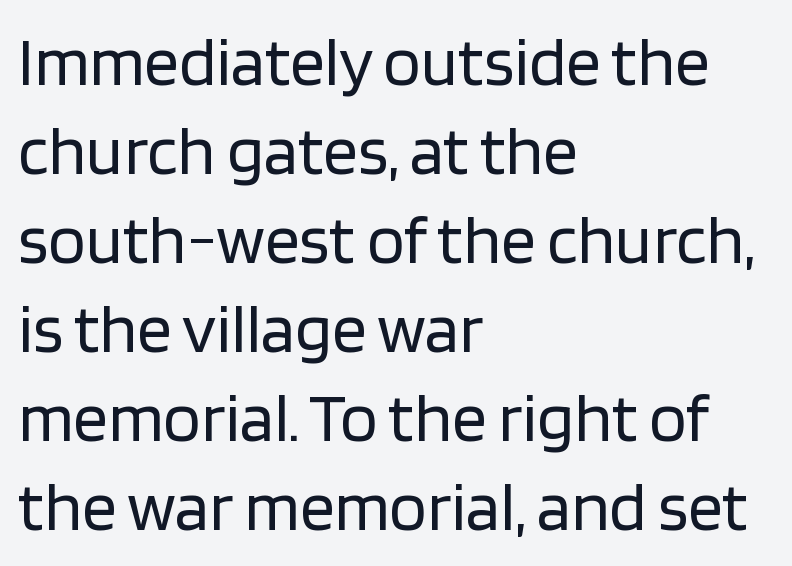
Q: Is the text bold? A: No.
Q: Is the text italic (slanted)? A: No, it is upright.
Q: Is the typeface a serif or a sans-serif typeface? A: Sans-serif.
Q: Is the text underlined? A: No.
Q: How is the paragraph aligned? A: Left-aligned.
Q: Is the spacing between letters normal or unusually wide? A: Normal.
Q: Is the spacing between lines tight, normal or loose? A: Normal.
Q: Width (condensed, normal, or wide)? A: Normal.
Q: Stroke contrast? A: Low.
Q: x-height? A: Large.
Q: Monospaced? A: No.
